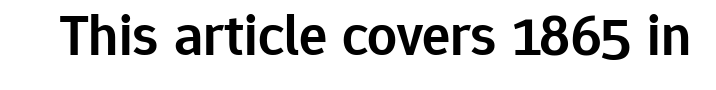
Just letters on the line, the space beneath them empty. The characters display no serif detailing; their extremities are plain. Notice how the stems are strictly vertical — no italics here. Its strokes are somewhat broadened, the hallmark of semibold type.
